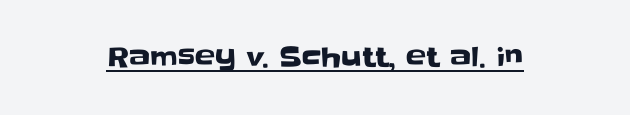
The image shows 27 px text type, upright; set normal letter spacing, underlined.
